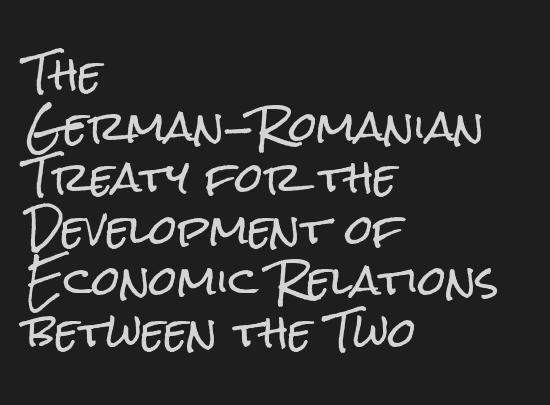
Q: Is the text italic (slanted)? A: No, it is upright.
Q: Is the typeface a serif or a sans-serif typeface? A: Sans-serif.
Q: Is the text underlined? A: No.
Q: How is the paragraph aligned? A: Left-aligned.
Q: Is the spacing between letters normal or unusually wide? A: Normal.
Q: Is the spacing between lines tight, normal or loose? A: Normal.
Q: Width (condensed, normal, or wide)? A: Condensed.
Q: Stroke contrast? A: Low.
Q: x-height? A: Medium.
Q: Monospaced? A: No.
